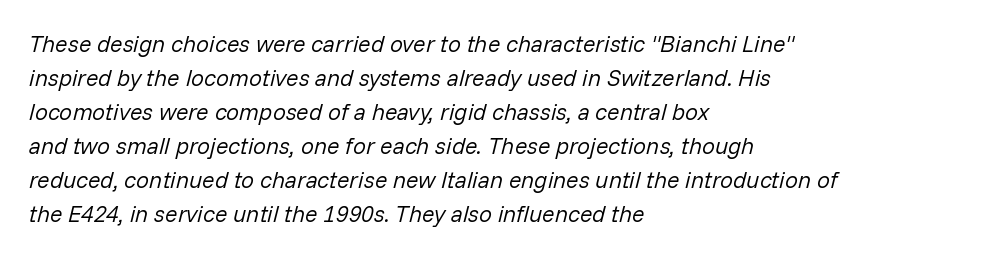
The image shows 23 px text type, italic (leaning right); set left-aligned, normal line spacing (1.48x), normal letter spacing, not underlined.
